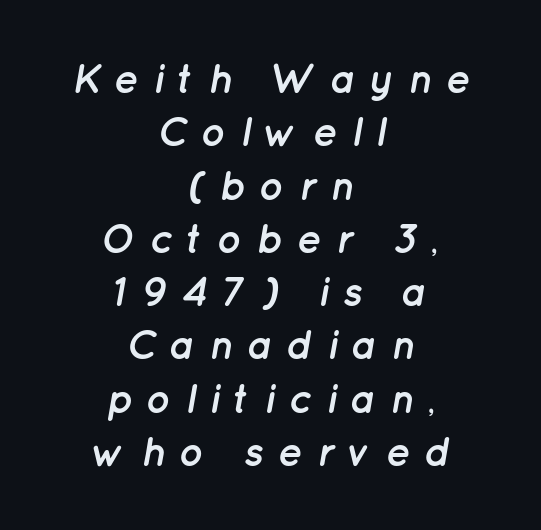
{"italic": "yes", "lean": "right", "slant_degrees": 12, "bold": "yes", "weight": "semibold", "width": "normal", "stroke_contrast": "low", "x_height": "medium", "monospaced": "no", "underline": "no", "align": "center", "line_spacing": "normal", "line_spacing_ratio": 1.3, "letter_spacing": "wide", "letter_spacing_em": 0.33, "glyph_px": 41}
